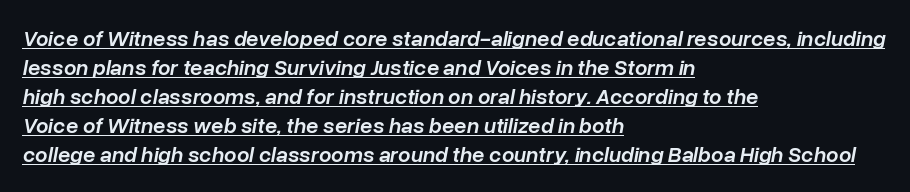
{"italic": "yes", "lean": "right", "slant_degrees": 10, "bold": "semi", "underline": "yes", "align": "left", "line_spacing": "normal", "line_spacing_ratio": 1.32, "letter_spacing": "normal", "letter_spacing_em": 0.0, "glyph_px": 22}
